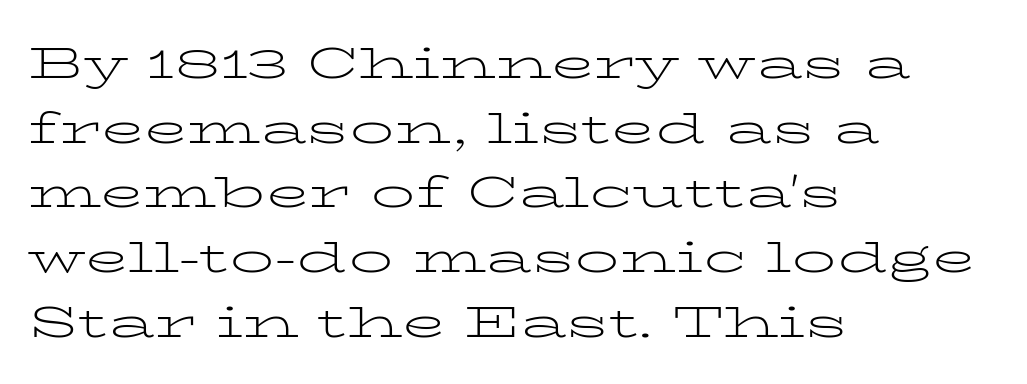
{"serif": "yes", "italic": "no", "bold": "no", "weight": "light", "width": "wide", "stroke_contrast": "low", "x_height": "medium", "monospaced": "no", "underline": "no", "align": "left", "line_spacing": "normal", "line_spacing_ratio": 1.47, "letter_spacing": "normal", "letter_spacing_em": 0.0, "glyph_px": 44}
